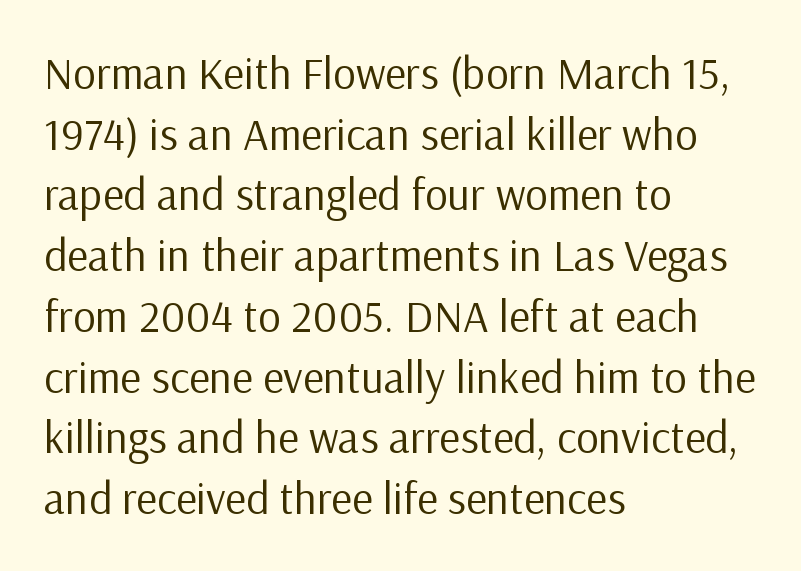
Character widths vary here, with narrow letters taking less room than wide ones. The passage shown has conventional tracking throughout. If you drew a ruler down the left edge, every line would touch it. In terms of leading, this rendering sits right in the middle.
